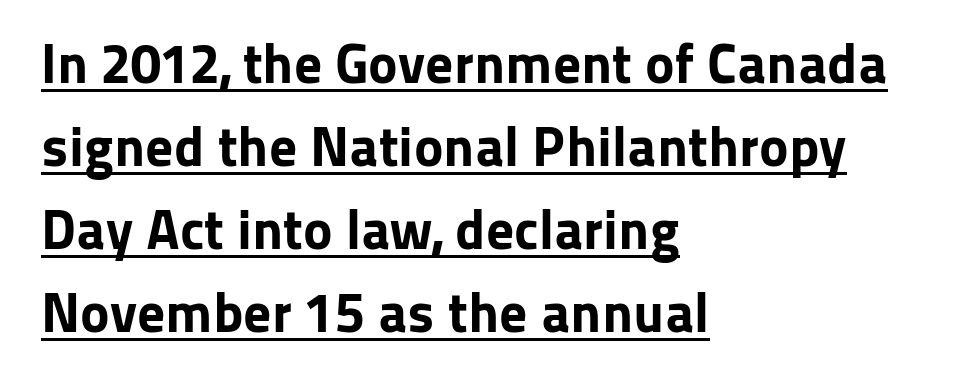
{"serif": "no", "italic": "no", "bold": "yes", "weight": "bold", "width": "normal", "stroke_contrast": "low", "x_height": "medium", "monospaced": "no", "underline": "yes", "align": "left", "line_spacing": "normal", "line_spacing_ratio": 1.48, "letter_spacing": "normal", "letter_spacing_em": 0.0, "glyph_px": 56}
